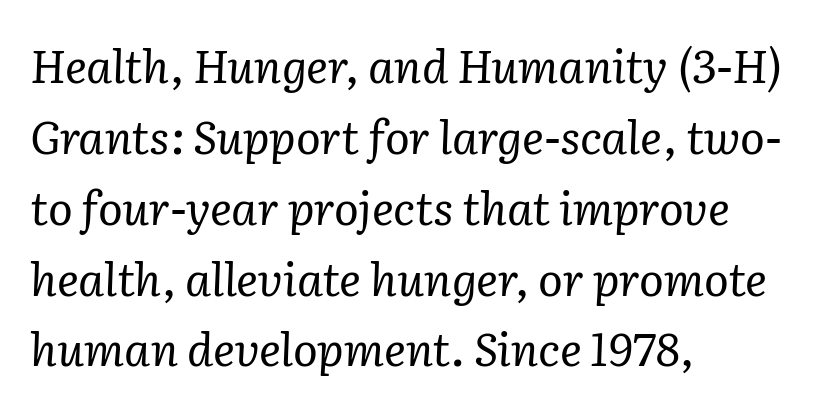
Q: Is the text bold? A: No.
Q: Is the text italic (slanted)? A: Yes, it leans right by about 2 degrees.
Q: Is the typeface a serif or a sans-serif typeface? A: Serif.
Q: Is the text underlined? A: No.
Q: How is the paragraph aligned? A: Left-aligned.
Q: Is the spacing between letters normal or unusually wide? A: Normal.
Q: Is the spacing between lines tight, normal or loose? A: Normal.
Q: Width (condensed, normal, or wide)? A: Normal.
Q: Stroke contrast? A: Low.
Q: x-height? A: Medium.
Q: Monospaced? A: No.
